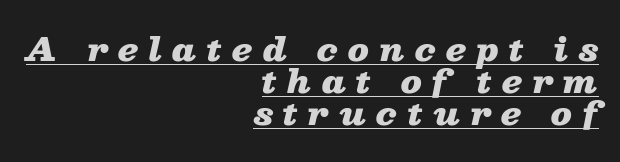
Q: Is the text bold? A: Yes.
Q: Is the text italic (slanted)? A: Yes, it leans right by about 13 degrees.
Q: Is the text underlined? A: Yes.
Q: How is the paragraph aligned? A: Right-aligned.
Q: Is the spacing between letters normal or unusually wide? A: Unusually wide.
Q: Is the spacing between lines tight, normal or loose? A: Tight.
Q: Width (condensed, normal, or wide)? A: Wide.
Q: Stroke contrast? A: Low.
Q: x-height? A: Medium.
Q: Monospaced? A: No.
